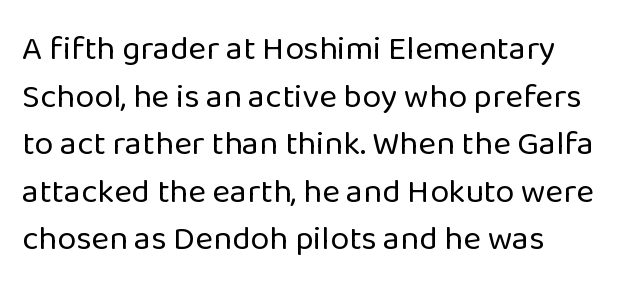
The image shows 34 px regular-weight sans-serif type, upright; set left-aligned, normal line spacing (1.4x), normal letter spacing, not underlined; low stroke contrast and a medium x-height.
